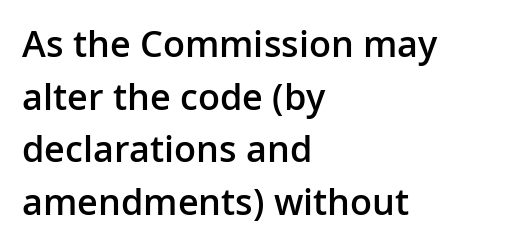
The image shows 36 px semibold sans-serif type, upright; set left-aligned, normal line spacing (1.46x), normal letter spacing, not underlined; low stroke contrast and a medium x-height.
